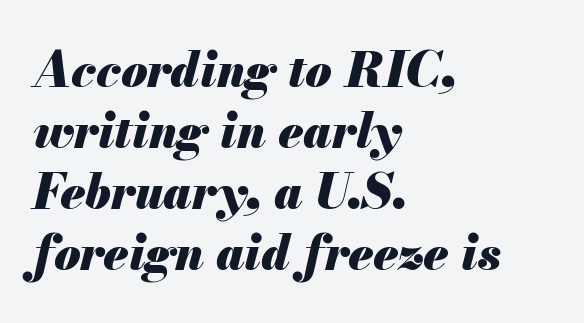
Q: Is the text bold? A: Yes.
Q: Is the text italic (slanted)? A: Yes, it leans right by about 13 degrees.
Q: Is the text underlined? A: No.
Q: How is the paragraph aligned? A: Left-aligned.
Q: Is the spacing between letters normal or unusually wide? A: Normal.
Q: Is the spacing between lines tight, normal or loose? A: Normal.
Q: Width (condensed, normal, or wide)? A: Normal.
Q: Stroke contrast? A: Medium.
Q: x-height? A: Small.
Q: Monospaced? A: No.
